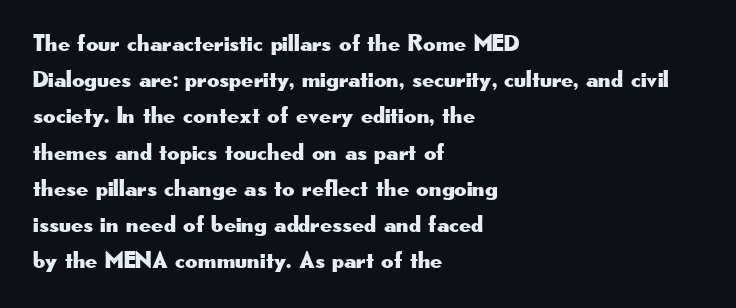
Leading: standard. Ascenders rise straight up at ninety degrees. Nobody drew a line under any word here. Here the glyphs are tracked normally, forming tight word shapes. All the whitespace from short lines collects on the right.
